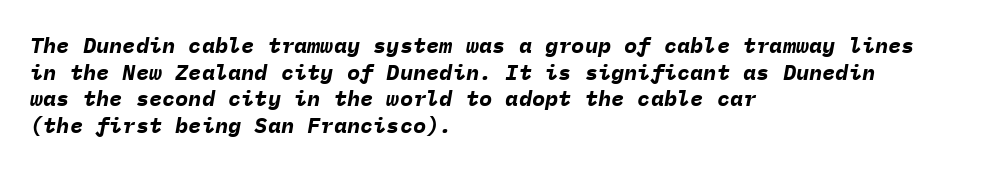
Q: Is the text bold? A: Yes.
Q: Is the text italic (slanted)? A: Yes, it leans right by about 9 degrees.
Q: Is the text underlined? A: No.
Q: How is the paragraph aligned? A: Left-aligned.
Q: Is the spacing between letters normal or unusually wide? A: Normal.
